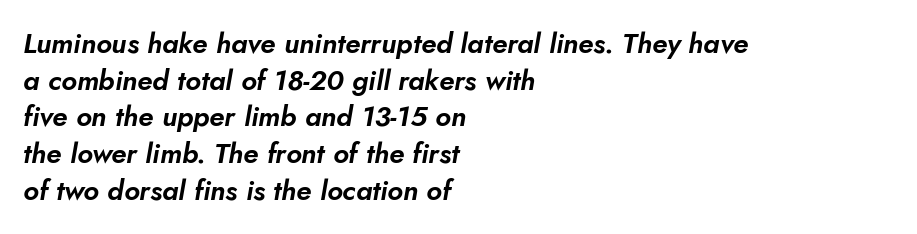
The image shows 28 px text type, italic (leaning right); set left-aligned, normal line spacing (1.31x), normal letter spacing, not underlined; low stroke contrast and a small x-height.
